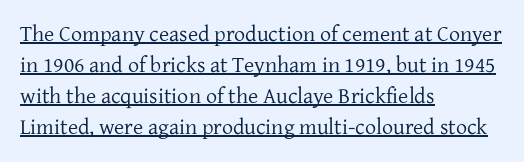
Q: Is the text bold? A: No.
Q: Is the text italic (slanted)? A: No, it is upright.
Q: Is the text underlined? A: Yes.
Q: How is the paragraph aligned? A: Left-aligned.
Q: Is the spacing between letters normal or unusually wide? A: Normal.
Q: Is the spacing between lines tight, normal or loose? A: Normal.
